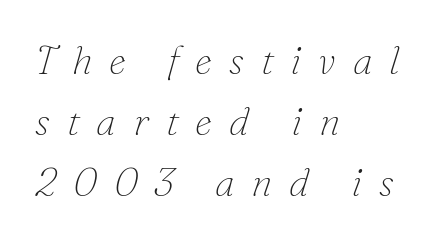
The image shows 39 px thin serif type, italic (leaning right); set left-aligned, normal line spacing (1.57x), unusually wide letter spacing (+0.43 em), not underlined; low stroke contrast and a small x-height.
